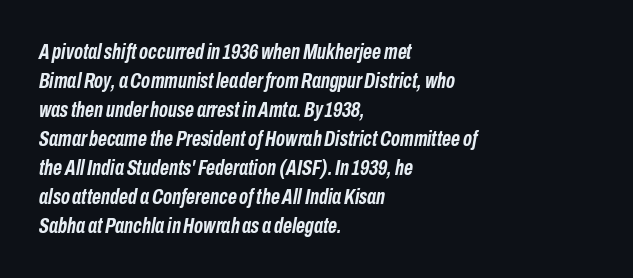
Any mark beneath the type? The region is blank. Regarding leading, the lines here are spaced in the standard way. Where is the straight margin? On the left. The glyphs look as if they've been sheared to an angle.
